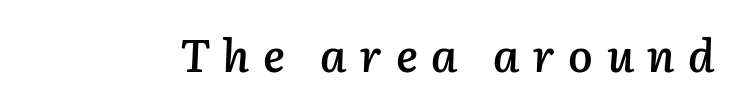
{"italic": "yes", "lean": "right", "slant_degrees": 3, "bold": "semi", "weight": "semibold", "width": "normal", "stroke_contrast": "low", "x_height": "medium", "monospaced": "no", "underline": "no", "letter_spacing": "wide", "letter_spacing_em": 0.29, "glyph_px": 46}
